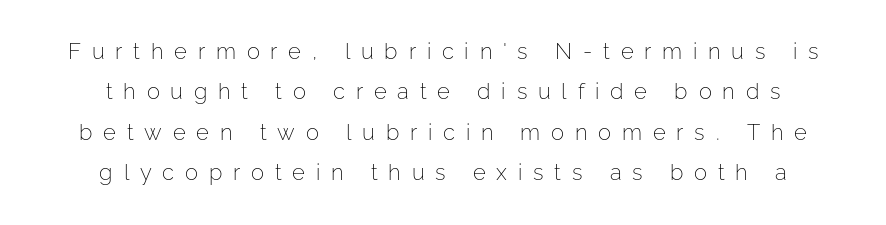
Honestly, there is no underline to notice here at all. Alignment: centered. Look at the tracking — it's clearly loosened, letters drifting apart. Weight: in the light-to-regular range. The lettering stays uniformly vertical, giving the passage a roman look.
